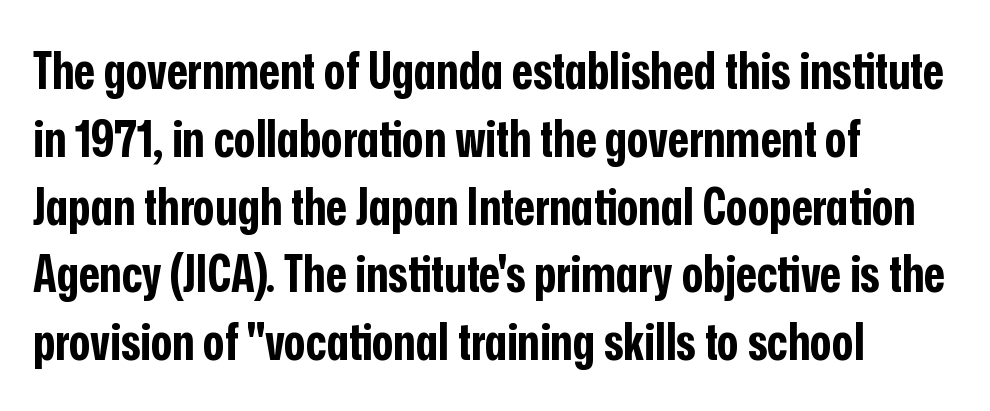
The typesetter chose a ragged-right arrangement here. The designer went with a sans here, leaving each stem footless. You can tell it's not italic because the verticals are truly vertical. The zone under the glyphs is completely vacant. This sample keeps an unexceptional amount of space between lines.
